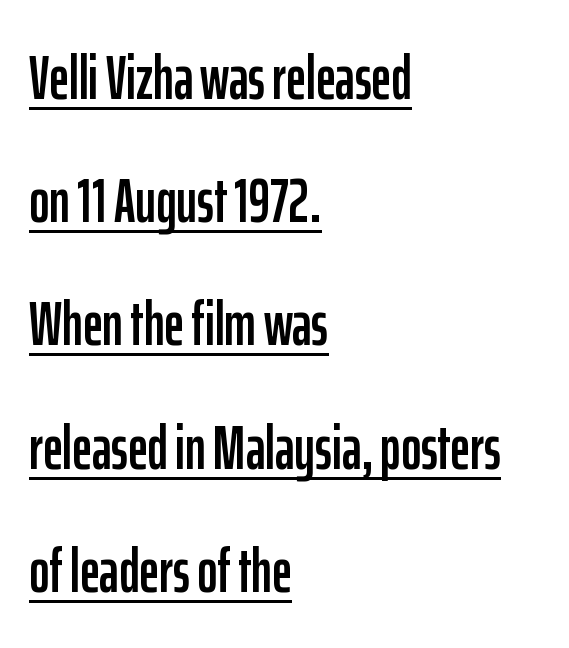
{"serif": "no", "italic": "no", "width": "condensed", "stroke_contrast": "low", "x_height": "medium", "monospaced": "no", "underline": "yes", "align": "left", "line_spacing": "loose", "line_spacing_ratio": 2.02, "letter_spacing": "normal", "letter_spacing_em": 0.0, "glyph_px": 61}
